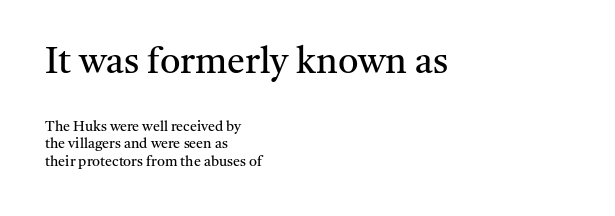
Here the first block reads like a headline and the second like body copy. This is serif lettering, the kind often seen in printed books. The face used here is proportionally spaced, like ordinary book or web type. Heaviness? Minimal to ordinary, like unemphasized prose. Horizontal bands of white between lines are of average thickness.
